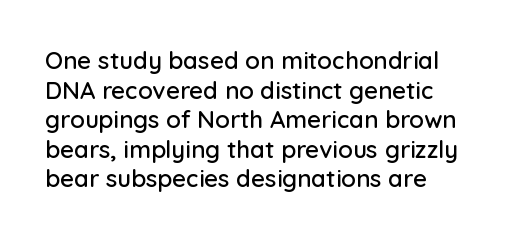
The image shows 24 px text type, upright; set line spacing 1.23x, normal letter spacing, not underlined.
